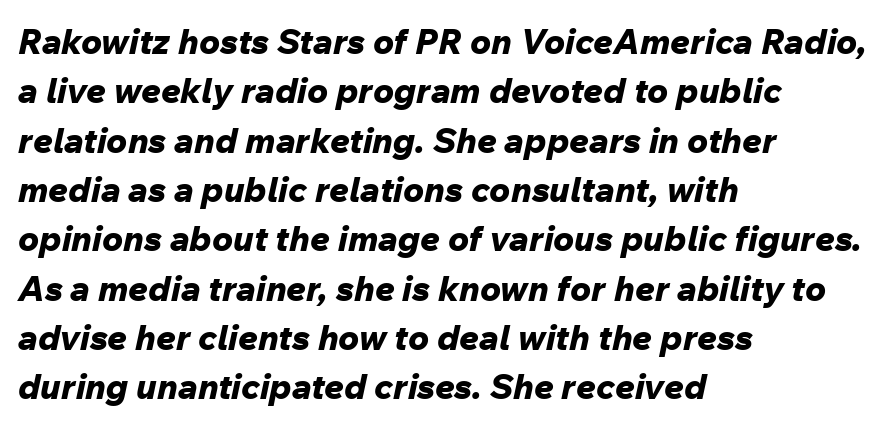
{"italic": "yes", "lean": "right", "slant_degrees": 12, "bold": "yes", "weight": "bold", "width": "normal", "stroke_contrast": "low", "x_height": "medium", "monospaced": "no", "underline": "no", "align": "left", "line_spacing": "normal", "line_spacing_ratio": 1.41, "letter_spacing": "normal", "letter_spacing_em": 0.0, "glyph_px": 35}
